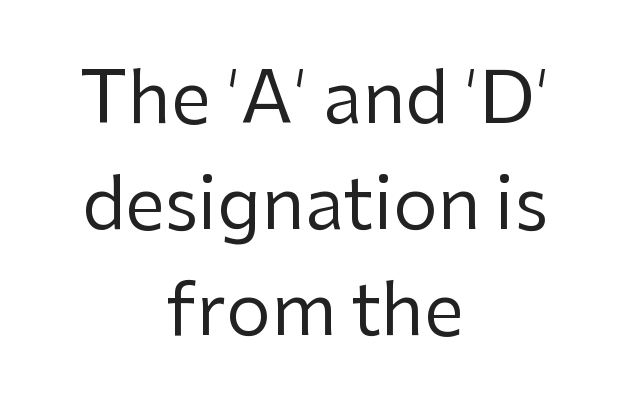
The image shows 71 px regular-weight sans-serif type, upright; set centered, normal line spacing (1.49x), normal letter spacing, not underlined; low stroke contrast and a medium x-height.
